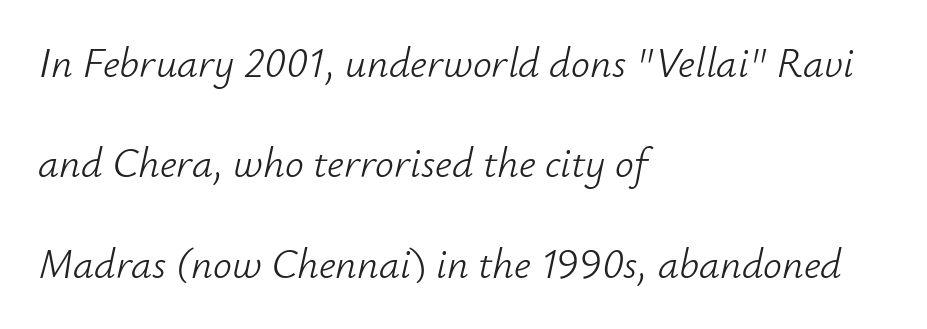
Regarding leading, the lines here are spaced well apart. The face used here has a pronounced slope to its letters. The face used here is proportionally spaced, like ordinary book or web type. A student would call this left alignment; a typographer would say flush left, rag right. Bare-footed words on every line.
